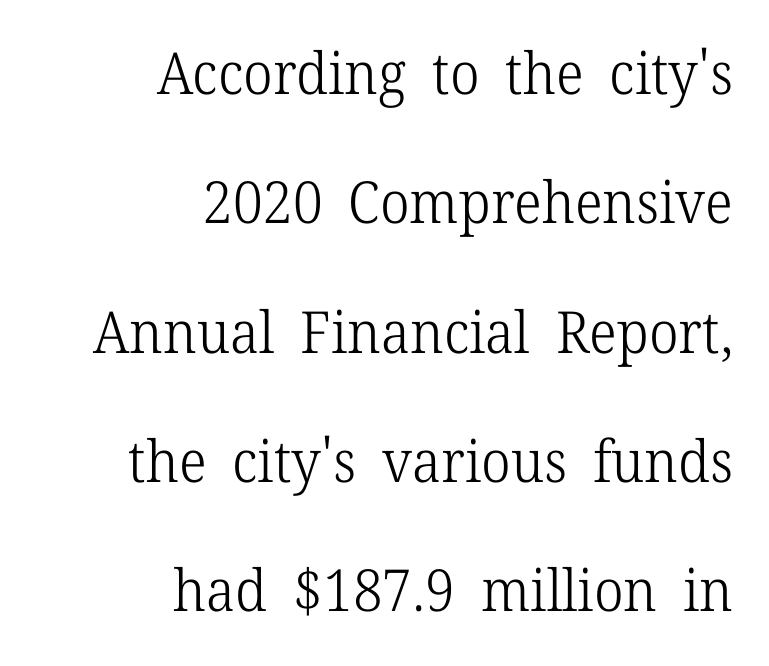
{"serif": "yes", "italic": "no", "bold": "no", "weight": "light", "width": "normal", "stroke_contrast": "low", "x_height": "medium", "monospaced": "no", "underline": "no", "align": "right", "line_spacing": "loose", "line_spacing_ratio": 2.23, "letter_spacing": "normal", "letter_spacing_em": 0.0, "glyph_px": 58}
